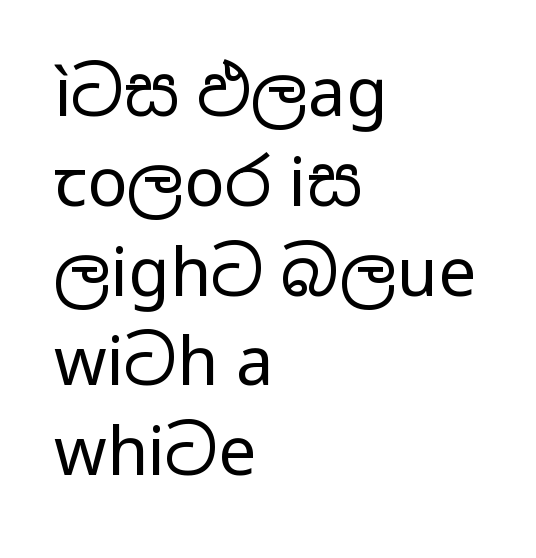
The image shows 67 px regular-weight, wide sans-serif type, upright; set left-aligned, normal line spacing (1.34x), normal letter spacing, not underlined; low stroke contrast and a medium x-height.
